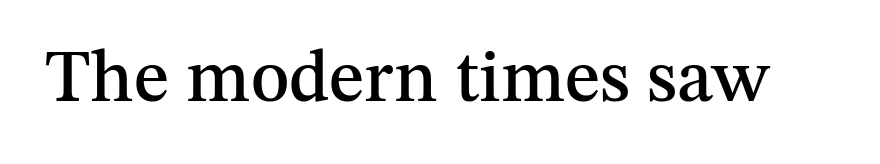
Q: Is the text italic (slanted)? A: No, it is upright.
Q: Is the typeface a serif or a sans-serif typeface? A: Serif.
Q: Is the text underlined? A: No.
Q: Is the spacing between letters normal or unusually wide? A: Normal.
Q: Width (condensed, normal, or wide)? A: Normal.
Q: Stroke contrast? A: Medium.
Q: x-height? A: Medium.
Q: Monospaced? A: No.
